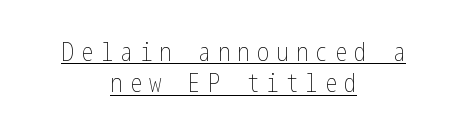
Q: Is the text bold? A: No.
Q: Is the text italic (slanted)? A: No, it is upright.
Q: Is the text underlined? A: Yes.
Q: How is the paragraph aligned? A: Centered.
Q: Is the spacing between letters normal or unusually wide? A: Unusually wide.
Q: Is the spacing between lines tight, normal or loose? A: Normal.
